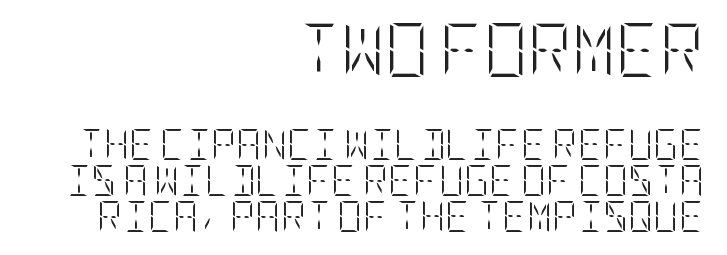
The image shows 54 px light, condensed type, upright; set right-aligned, line spacing 1.16x, normal letter spacing, not underlined; the first (top) block is 1.74x larger; low stroke contrast and a large x-height.
